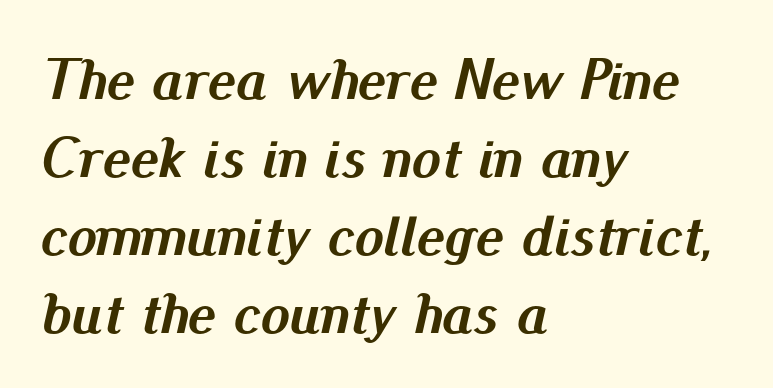
Q: Is the text bold? A: Yes.
Q: Is the text italic (slanted)? A: Yes, it leans right by about 13 degrees.
Q: Is the text underlined? A: No.
Q: How is the paragraph aligned? A: Left-aligned.
Q: Is the spacing between letters normal or unusually wide? A: Normal.
Q: Is the spacing between lines tight, normal or loose? A: Normal.
Q: Width (condensed, normal, or wide)? A: Normal.
Q: Stroke contrast? A: Medium.
Q: x-height? A: Small.
Q: Monospaced? A: No.
